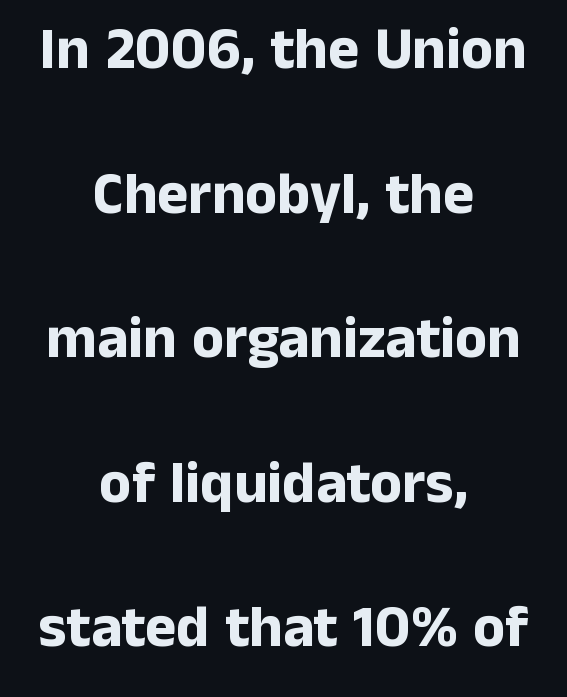
The image shows 59 px bold sans-serif type, upright; set centered, loose line spacing (2.45x), normal letter spacing, not underlined; low stroke contrast and a medium x-height.
